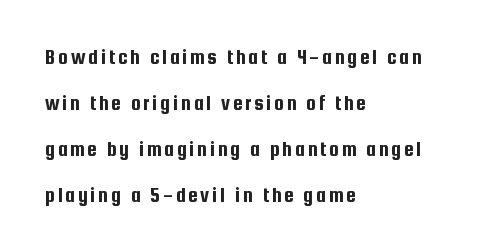
Q: Is the text italic (slanted)? A: No, it is upright.
Q: Is the text underlined? A: No.
Q: How is the paragraph aligned? A: Left-aligned.
Q: Is the spacing between lines tight, normal or loose? A: Loose.
